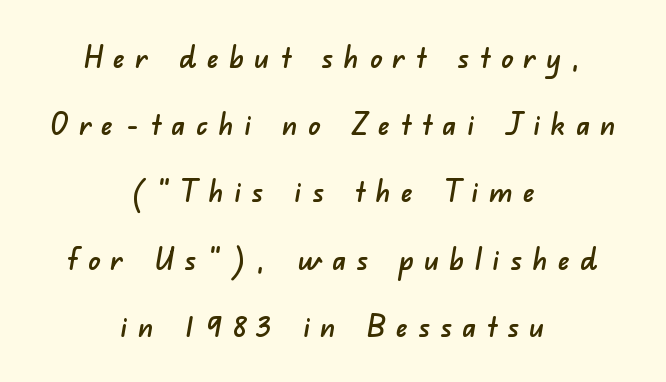
{"serif": "no", "width": "normal", "stroke_contrast": "low", "x_height": "small", "monospaced": "no", "underline": "no", "align": "center", "line_spacing": "loose", "line_spacing_ratio": 2.24, "letter_spacing": "wide", "letter_spacing_em": 0.35, "glyph_px": 30}
